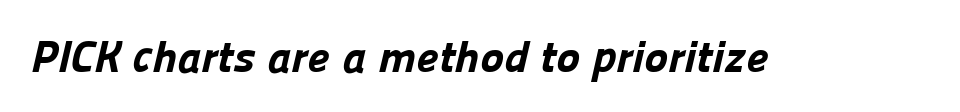
Q: Is the text bold? A: Yes.
Q: Is the typeface a serif or a sans-serif typeface? A: Sans-serif.
Q: Is the text underlined? A: No.
Q: Is the spacing between letters normal or unusually wide? A: Normal.
Q: Width (condensed, normal, or wide)? A: Normal.
Q: Stroke contrast? A: Low.
Q: x-height? A: Medium.
Q: Monospaced? A: No.
